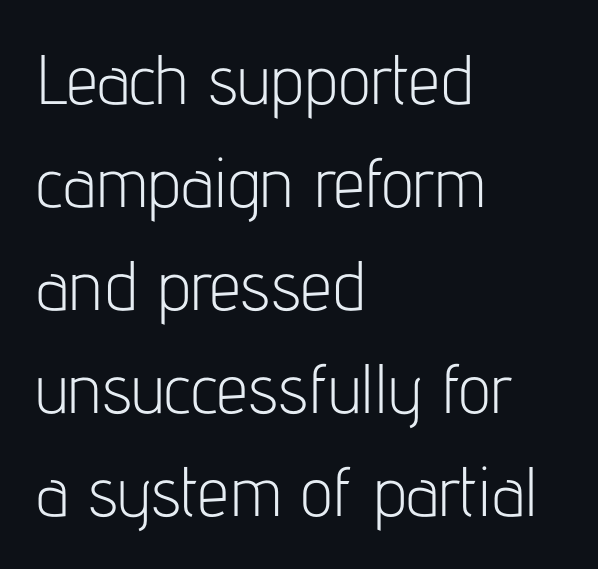
{"serif": "no", "italic": "no", "bold": "no", "weight": "light", "width": "condensed", "stroke_contrast": "low", "x_height": "medium", "monospaced": "no", "underline": "no", "align": "left", "line_spacing": "normal", "line_spacing_ratio": 1.47, "letter_spacing": "normal", "letter_spacing_em": 0.0, "glyph_px": 70}
